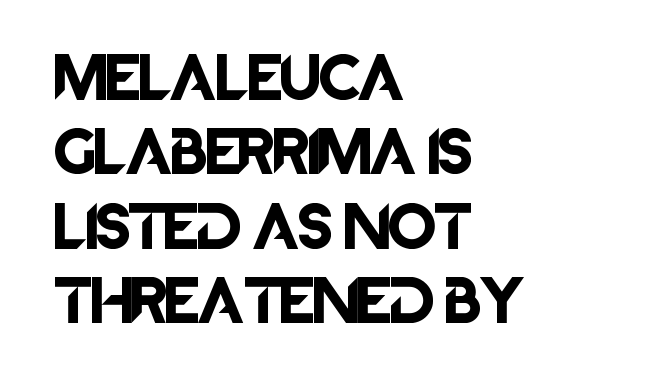
{"serif": "no", "italic": "no", "width": "normal", "stroke_contrast": "low", "x_height": "large", "monospaced": "no", "underline": "no", "align": "left", "line_spacing": "normal", "line_spacing_ratio": 1.55, "letter_spacing": "normal", "letter_spacing_em": 0.0, "glyph_px": 48}
